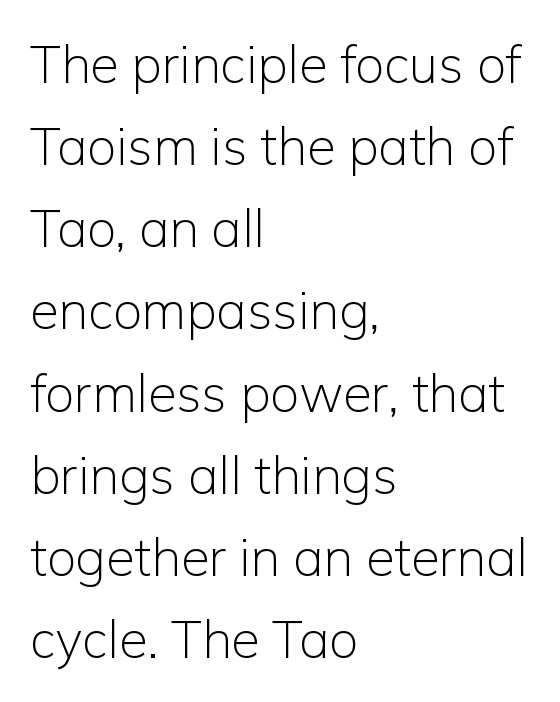
Q: Is the text bold? A: No.
Q: Is the text italic (slanted)? A: No, it is upright.
Q: Is the typeface a serif or a sans-serif typeface? A: Sans-serif.
Q: Is the text underlined? A: No.
Q: How is the paragraph aligned? A: Left-aligned.
Q: Is the spacing between letters normal or unusually wide? A: Normal.
Q: Is the spacing between lines tight, normal or loose? A: Normal.
Q: Width (condensed, normal, or wide)? A: Normal.
Q: Stroke contrast? A: Low.
Q: x-height? A: Medium.
Q: Monospaced? A: No.
